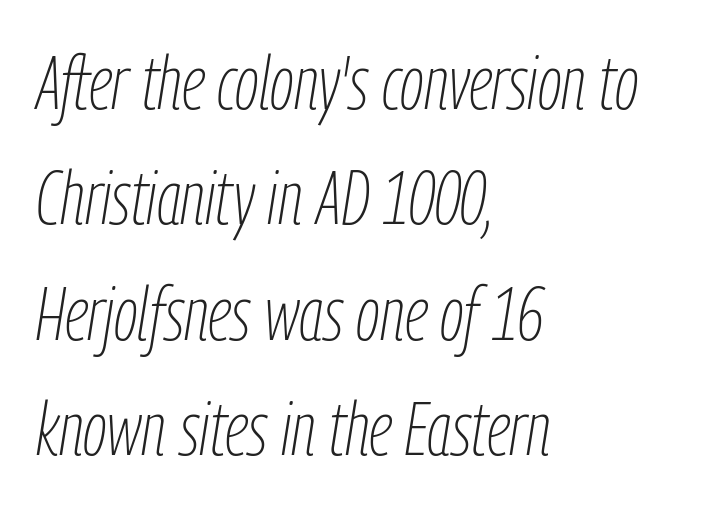
The image shows 75 px thin, condensed type, italic (leaning right); set left-aligned, normal line spacing (1.54x), normal letter spacing, not underlined; low stroke contrast and a medium x-height.
